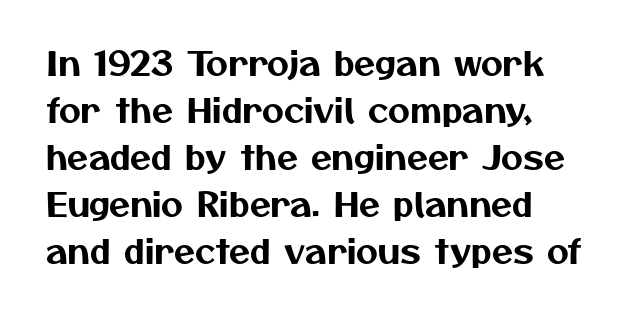
The image shows 34 px sans-serif type; set normal line spacing (1.38x), normal letter spacing, not underlined; medium stroke contrast and a medium x-height.
